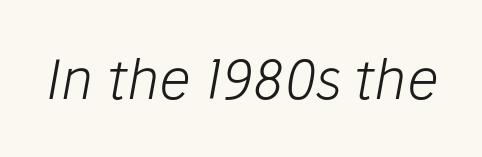
No letter is thick-stroked: the sample isn't bold. The words here are not underlined. Designer's note — italics engaged. These lines are rendered in a variable-pitch font.
